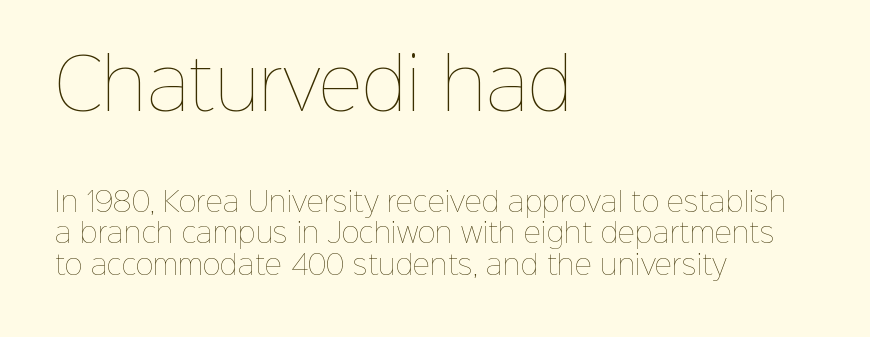
When letters stand straight like this, we call the style roman or upright. Is this a fixed-width face? No — the glyphs have proportional, varying widths. Block one is the big one; block two sits smaller underneath. Each line starts at the same left margin while the right side varies. A typesetter would call this zero additional tracking. Letters rest on an invisible, unmarked baseline.
